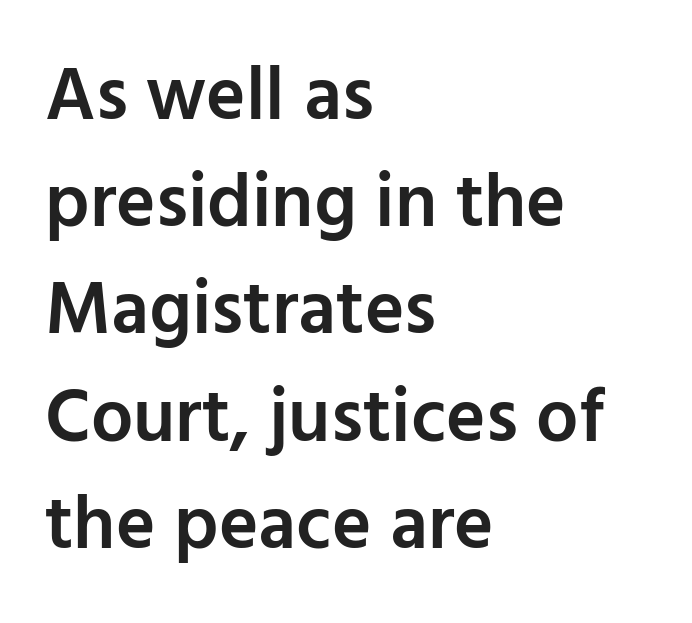
{"serif": "no", "italic": "no", "bold": "semi", "weight": "semibold", "width": "normal", "stroke_contrast": "low", "x_height": "medium", "monospaced": "no", "underline": "no", "align": "left", "line_spacing": "normal", "line_spacing_ratio": 1.43, "letter_spacing": "normal", "letter_spacing_em": 0.0, "glyph_px": 75}
